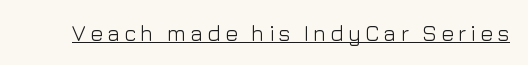
Q: Is the text bold? A: No.
Q: Is the text italic (slanted)? A: No, it is upright.
Q: Is the text underlined? A: Yes.
